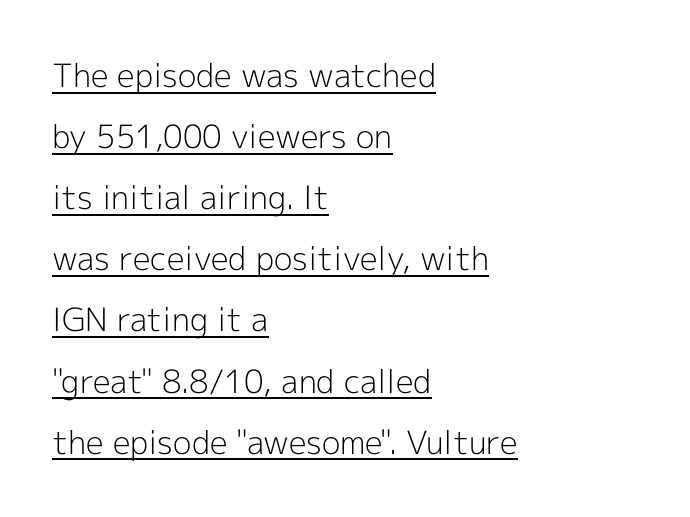
The image shows 32 px light sans-serif type, upright; set left-aligned, loose line spacing (1.91x), normal letter spacing, underlined; a medium x-height.
